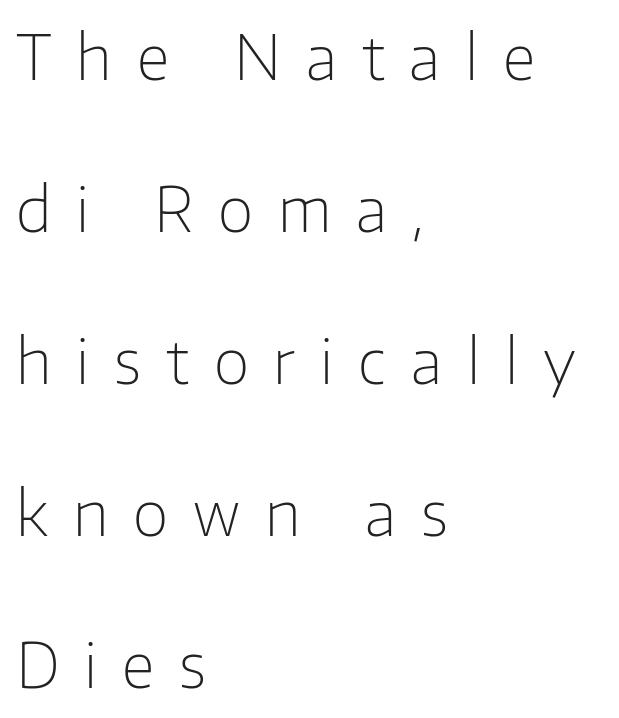
Q: Is the text bold? A: No.
Q: Is the text italic (slanted)? A: No, it is upright.
Q: Is the typeface a serif or a sans-serif typeface? A: Sans-serif.
Q: Is the text underlined? A: No.
Q: How is the paragraph aligned? A: Left-aligned.
Q: Is the spacing between letters normal or unusually wide? A: Unusually wide.
Q: Is the spacing between lines tight, normal or loose? A: Loose.
Q: Width (condensed, normal, or wide)? A: Normal.
Q: Stroke contrast? A: Low.
Q: x-height? A: Medium.
Q: Monospaced? A: No.
